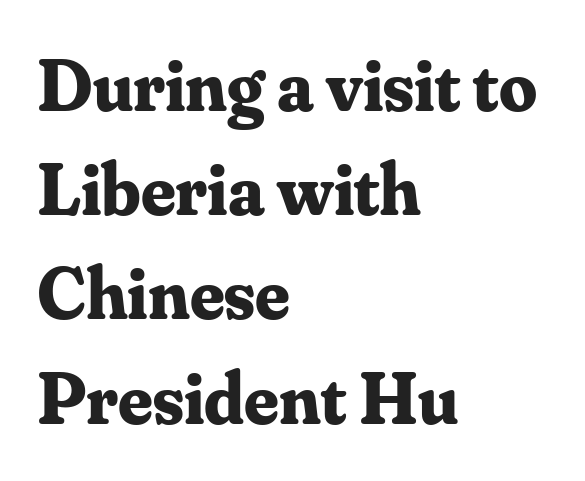
{"serif": "yes", "italic": "no", "bold": "yes", "weight": "bold", "width": "normal", "stroke_contrast": "medium", "x_height": "small", "monospaced": "no", "underline": "no", "align": "left", "line_spacing": "normal", "line_spacing_ratio": 1.39, "letter_spacing": "normal", "letter_spacing_em": 0.0, "glyph_px": 75}
